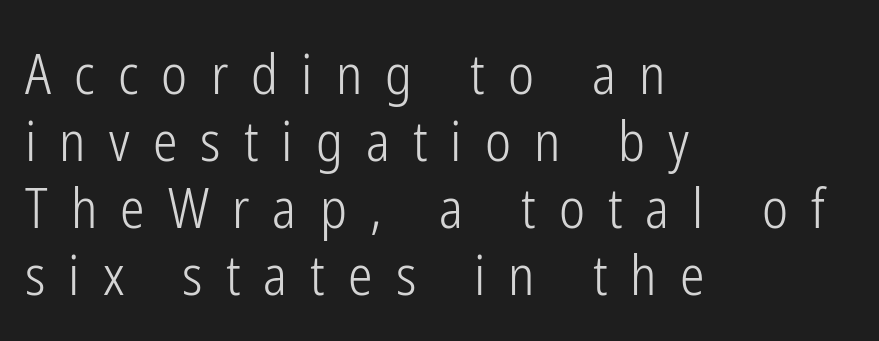
{"serif": "no", "italic": "no", "bold": "no", "weight": "light", "width": "condensed", "stroke_contrast": "low", "x_height": "medium", "monospaced": "no", "underline": "no", "align": "left", "line_spacing_ratio": 1.22, "letter_spacing": "wide", "letter_spacing_em": 0.42, "glyph_px": 55}
